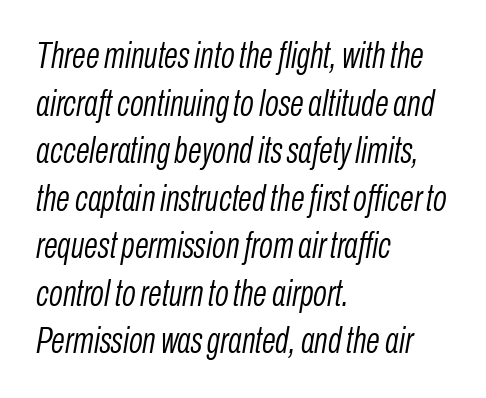
Q: Is the text bold? A: No.
Q: Is the text italic (slanted)? A: Yes, it leans right by about 10 degrees.
Q: Is the text underlined? A: No.
Q: How is the paragraph aligned? A: Left-aligned.
Q: Is the spacing between letters normal or unusually wide? A: Normal.
Q: Is the spacing between lines tight, normal or loose? A: Normal.
Q: Width (condensed, normal, or wide)? A: Condensed.
Q: Stroke contrast? A: Low.
Q: x-height? A: Medium.
Q: Monospaced? A: No.
